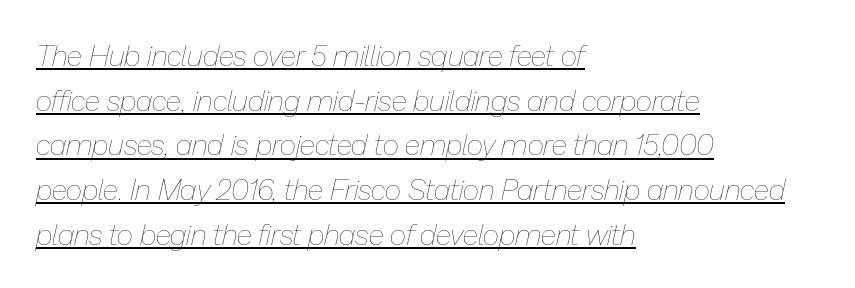
Q: Is the text bold? A: No.
Q: Is the text italic (slanted)? A: Yes, it leans right by about 13 degrees.
Q: Is the text underlined? A: Yes.
Q: How is the paragraph aligned? A: Left-aligned.
Q: Is the spacing between letters normal or unusually wide? A: Normal.
Q: Is the spacing between lines tight, normal or loose? A: Normal.
Q: Width (condensed, normal, or wide)? A: Normal.
Q: Stroke contrast? A: Low.
Q: x-height? A: Medium.
Q: Monospaced? A: No.
